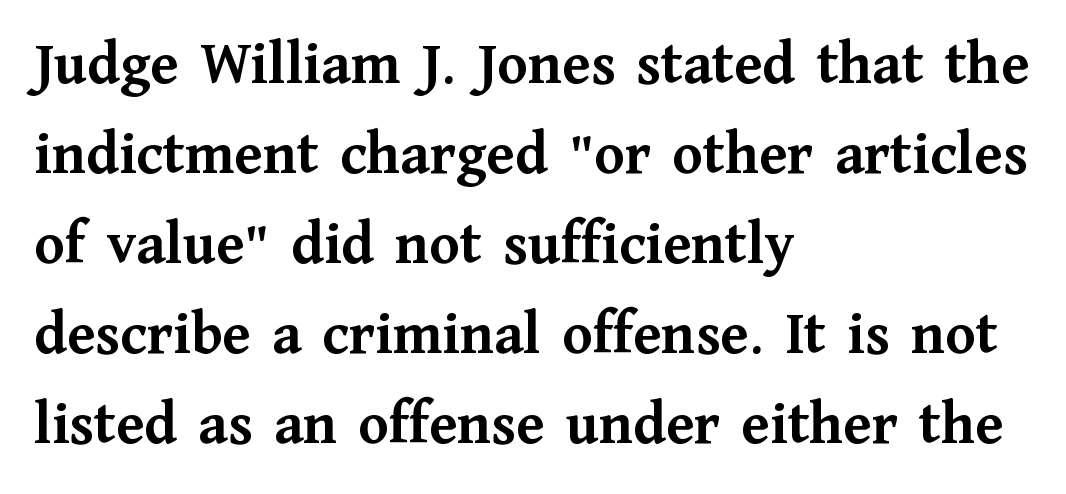
Its strokes are broad and dark, the hallmark of bold type. Horizontal alignment here is leftward, the default for most running prose. Font category for this specimen: serif. Does the lettering tilt? It doesn't — this is upright. Notice how descenders clear the ascenders below comfortably — that's standard leading. Students, note that the glyphs here touch the page at normal intervals.
